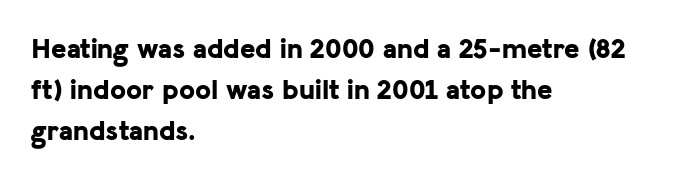
Reading down the block, your eye returns to a fixed left position each line. Evenly set lines give the paragraph a standard silhouette. The typography opts for an upright posture over an oblique one. Nothing unusual about the tracking: characters are spaced as the font intends. Rule under the text: the space is simply empty.
